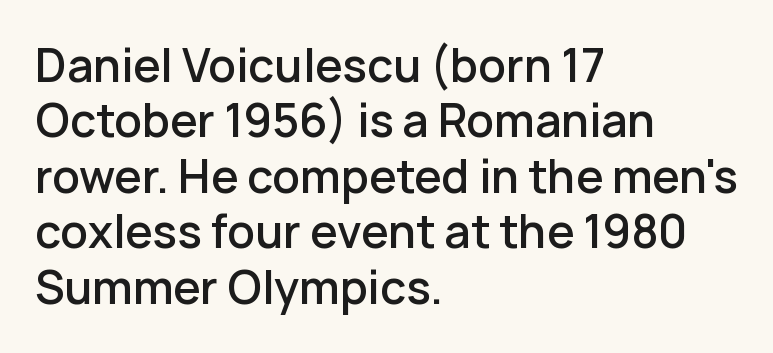
The line-height multiplier appears to be the usual default. Font category for this specimen: sans-serif. Is this a fixed-width face? No — the glyphs have proportional, varying widths. Honestly, the letter spacing is just normal — you wouldn't notice it. Notice how the stems are strictly vertical — no italics here. The area under the type is left untouched.
